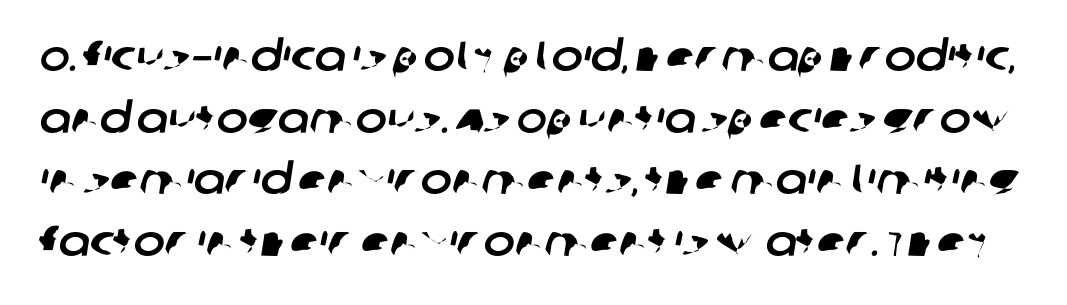
Q: Is the typeface a serif or a sans-serif typeface? A: Sans-serif.
Q: Is the text underlined? A: No.
Q: Is the spacing between letters normal or unusually wide? A: Normal.
Q: Is the spacing between lines tight, normal or loose? A: Normal.
Q: Width (condensed, normal, or wide)? A: Normal.
Q: Stroke contrast? A: Low.
Q: x-height? A: Large.
Q: Monospaced? A: No.
